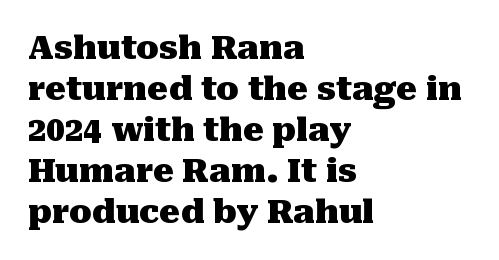
Q: Is the text bold? A: Yes.
Q: Is the text italic (slanted)? A: No, it is upright.
Q: Is the typeface a serif or a sans-serif typeface? A: Serif.
Q: Is the text underlined? A: No.
Q: How is the paragraph aligned? A: Left-aligned.
Q: Is the spacing between letters normal or unusually wide? A: Normal.
Q: Width (condensed, normal, or wide)? A: Normal.
Q: Stroke contrast? A: Medium.
Q: x-height? A: Medium.
Q: Monospaced? A: No.
